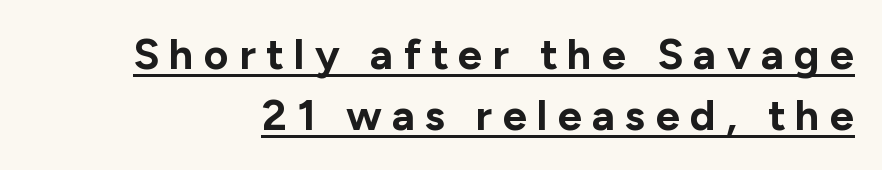
The image shows 43 px bold sans-serif type, upright; set normal line spacing (1.43x), unusually wide letter spacing (+0.24 em), underlined; low stroke contrast and a medium x-height.
